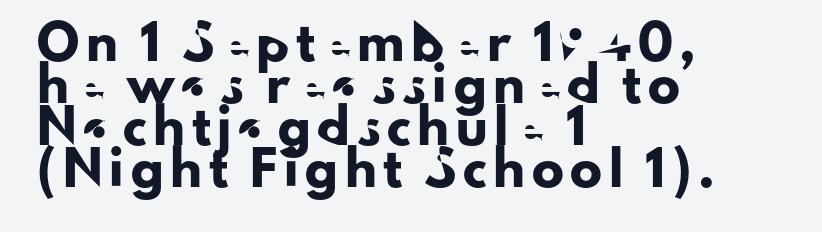
Q: Is the text italic (slanted)? A: No, it is upright.
Q: Is the typeface a serif or a sans-serif typeface? A: Sans-serif.
Q: Is the text underlined? A: No.
Q: How is the paragraph aligned? A: Left-aligned.
Q: Is the spacing between letters normal or unusually wide? A: Unusually wide.
Q: Is the spacing between lines tight, normal or loose? A: Normal.
Q: Width (condensed, normal, or wide)? A: Normal.
Q: Stroke contrast? A: Low.
Q: x-height? A: Small.
Q: Monospaced? A: No.
